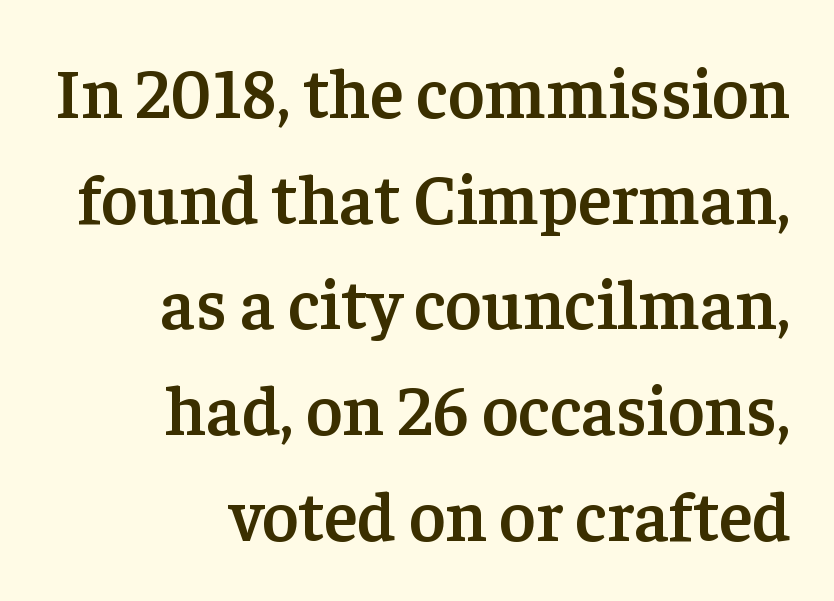
The text block is weighted toward the right margin, trailing off unevenly leftward. Varying glyph widths throughout — classic text-font behaviour. The rendering keeps characters at their native spacing. Typographically, this falls in the serif category.
